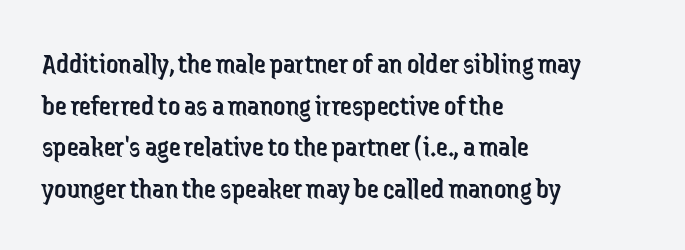
{"serif": "no", "italic": "no", "bold": "no", "weight": "regular", "width": "condensed", "stroke_contrast": "low", "x_height": "medium", "monospaced": "no", "underline": "no", "align": "left", "line_spacing": "normal", "line_spacing_ratio": 1.39, "letter_spacing": "normal", "letter_spacing_em": 0.0, "glyph_px": 30}
